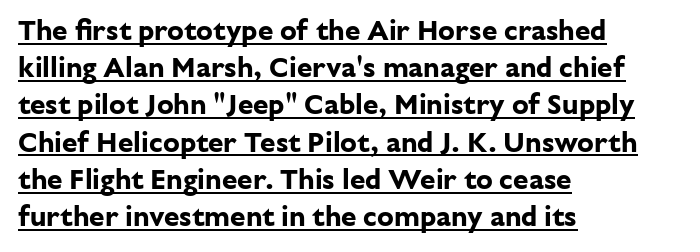
Q: Is the text bold? A: Yes.
Q: Is the text italic (slanted)? A: No, it is upright.
Q: Is the typeface a serif or a sans-serif typeface? A: Sans-serif.
Q: Is the text underlined? A: Yes.
Q: How is the paragraph aligned? A: Left-aligned.
Q: Is the spacing between letters normal or unusually wide? A: Normal.
Q: Is the spacing between lines tight, normal or loose? A: Normal.
Q: Width (condensed, normal, or wide)? A: Normal.
Q: Stroke contrast? A: Low.
Q: x-height? A: Medium.
Q: Monospaced? A: No.
